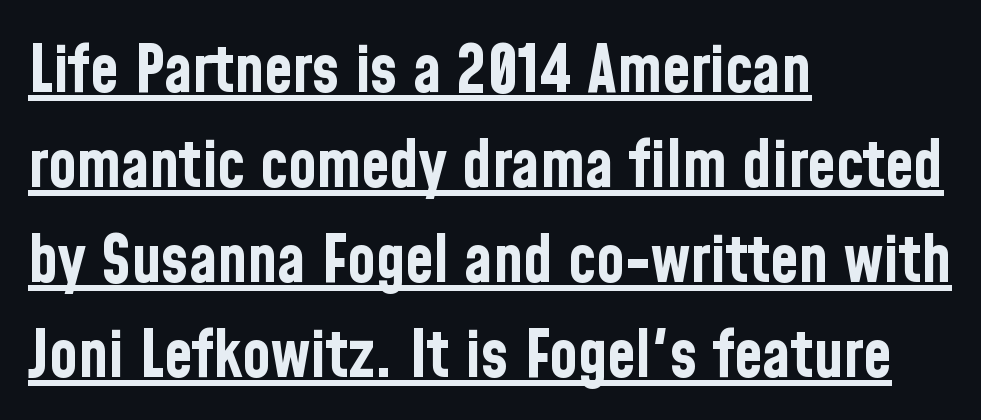
The image shows 65 px bold, condensed sans-serif type, upright; set left-aligned, normal line spacing (1.46x), normal letter spacing, underlined; low stroke contrast and a medium x-height.
